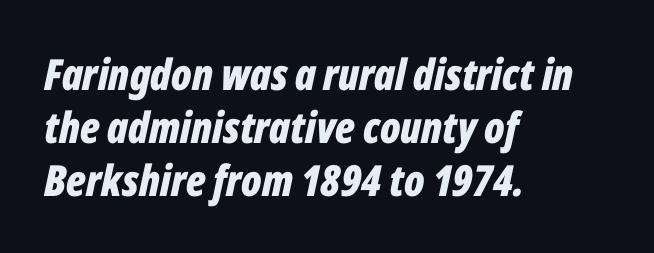
Would a proofreader flag this as italicized? Yes. Typographic density is high because the face is bold. Compared with a centered layout, this one pins lines to the left instead. Caption: standard tracking, unaltered.
